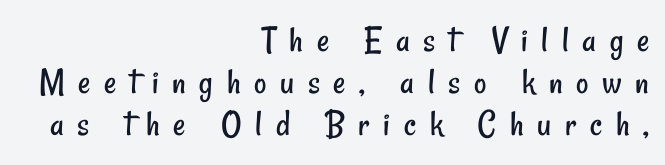
The image shows 38 px regular-weight, condensed sans-serif type; set right-aligned, tight line spacing (1.11x), unusually wide letter spacing (+0.36 em), not underlined; low stroke contrast and a small x-height.
